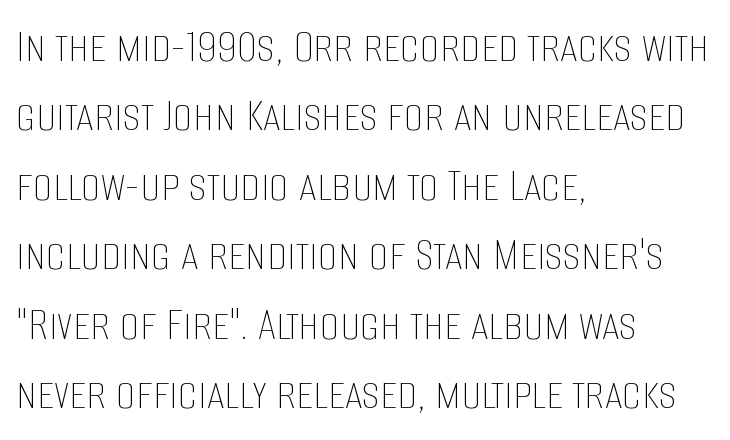
{"italic": "no", "bold": "no", "weight": "thin", "width": "condensed", "stroke_contrast": "low", "x_height": "large", "monospaced": "no", "underline": "no", "align": "left", "line_spacing": "normal", "line_spacing_ratio": 1.39, "letter_spacing": "normal", "letter_spacing_em": 0.0, "glyph_px": 50}
